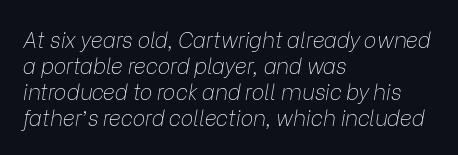
Q: Is the text bold? A: No.
Q: Is the text italic (slanted)? A: Yes, it leans right by about 9 degrees.
Q: Is the text underlined? A: No.
Q: How is the paragraph aligned? A: Left-aligned.
Q: Is the spacing between letters normal or unusually wide? A: Normal.
